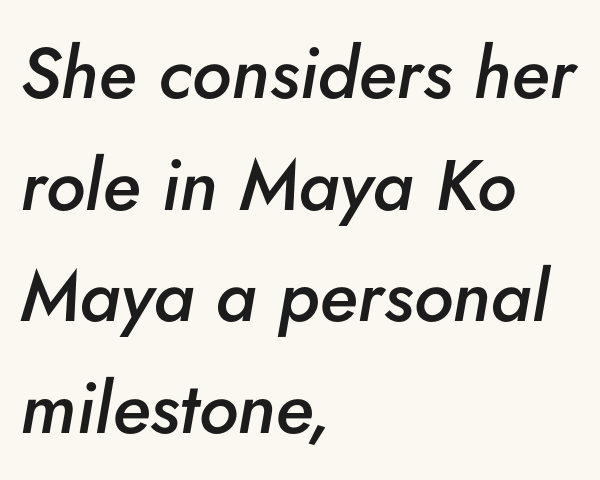
Q: Is the text bold? A: Semi-bold.
Q: Is the text italic (slanted)? A: Yes, it leans right by about 5 degrees.
Q: Is the text underlined? A: No.
Q: How is the paragraph aligned? A: Left-aligned.
Q: Is the spacing between letters normal or unusually wide? A: Normal.
Q: Is the spacing between lines tight, normal or loose? A: Normal.
Q: Width (condensed, normal, or wide)? A: Normal.
Q: Stroke contrast? A: Low.
Q: x-height? A: Small.
Q: Monospaced? A: No.
